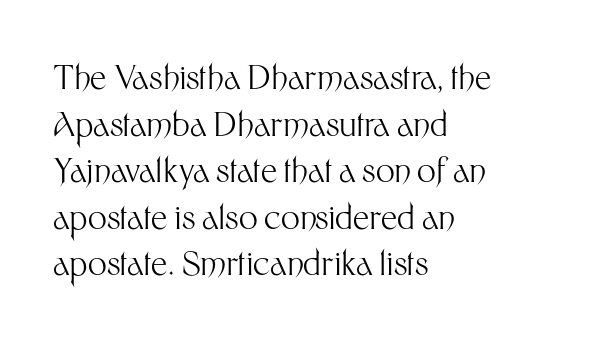
{"serif": "no", "italic": "no", "bold": "no", "weight": "light", "width": "normal", "stroke_contrast": "medium", "x_height": "medium", "monospaced": "no", "underline": "no", "align": "left", "line_spacing": "normal", "line_spacing_ratio": 1.41, "letter_spacing": "normal", "letter_spacing_em": 0.0, "glyph_px": 33}
